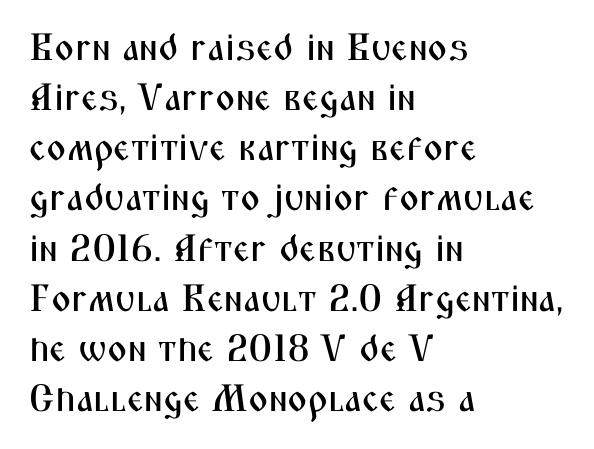
These lines stack with their left ends in a neat column. Notice how descenders clear the ascenders below comfortably — that's standard leading. The letterforms sit shoulder to shoulder at normal distance. Is this a fixed-width face? No — the glyphs have proportional, varying widths.
